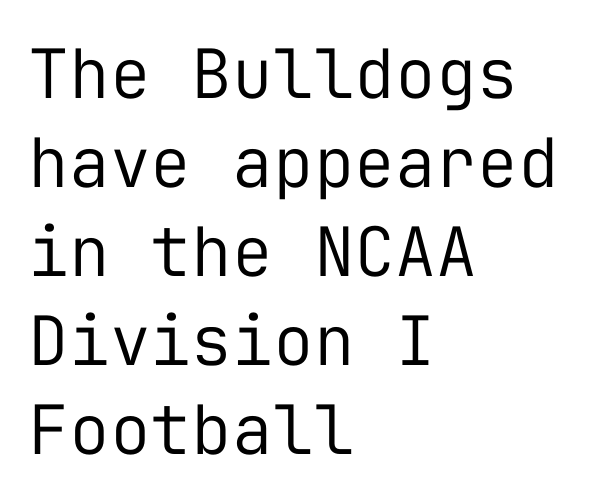
Q: Is the text bold? A: No.
Q: Is the text italic (slanted)? A: No, it is upright.
Q: Is the typeface a serif or a sans-serif typeface? A: Sans-serif.
Q: Is the text underlined? A: No.
Q: How is the paragraph aligned? A: Left-aligned.
Q: Is the spacing between letters normal or unusually wide? A: Normal.
Q: Is the spacing between lines tight, normal or loose? A: Normal.
Q: Width (condensed, normal, or wide)? A: Normal.
Q: Stroke contrast? A: Low.
Q: x-height? A: Medium.
Q: Monospaced? A: Yes.
